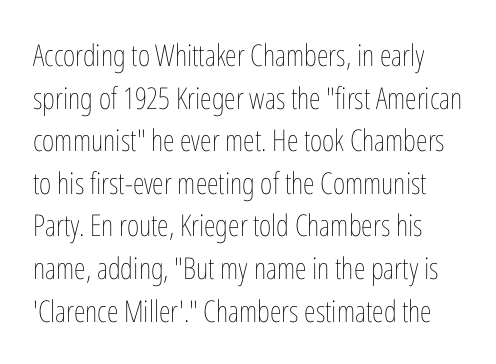
{"italic": "no", "bold": "no", "weight": "thin", "width": "condensed", "stroke_contrast": "low", "x_height": "medium", "monospaced": "no", "underline": "no", "line_spacing": "normal", "line_spacing_ratio": 1.42, "letter_spacing": "normal", "letter_spacing_em": 0.0, "glyph_px": 30}
